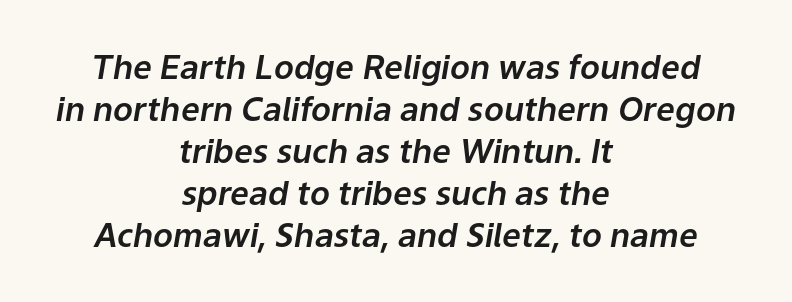
Descenders are the only things crossing below the line. The horizontal fit of the characters is conventional and even. Normally led — the rows are evenly, conventionally spaced. Each line is balanced around a shared central axis. You could not count columns in this text — the font is proportionally spaced.
